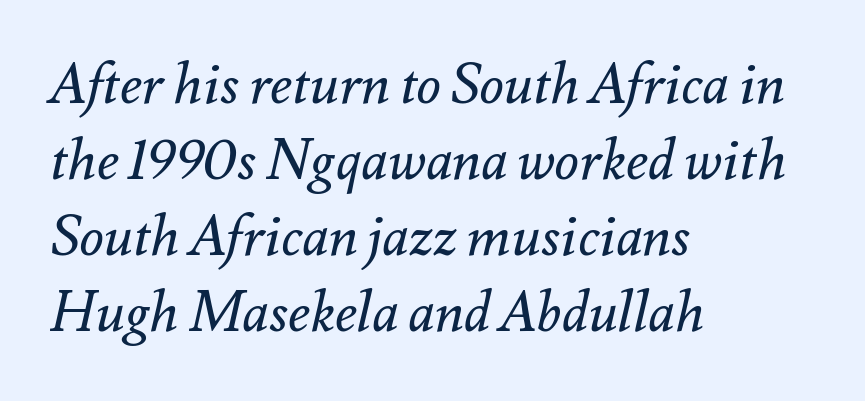
Q: Is the text bold? A: No.
Q: Is the text italic (slanted)? A: Yes, it leans right by about 12 degrees.
Q: Is the text underlined? A: No.
Q: How is the paragraph aligned? A: Left-aligned.
Q: Is the spacing between letters normal or unusually wide? A: Normal.
Q: Is the spacing between lines tight, normal or loose? A: Normal.
Q: Width (condensed, normal, or wide)? A: Normal.
Q: Stroke contrast? A: Medium.
Q: x-height? A: Small.
Q: Monospaced? A: No.
